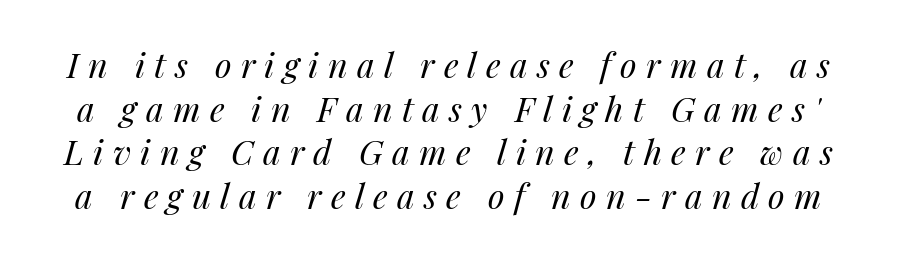
Q: Is the text bold? A: No.
Q: Is the text italic (slanted)? A: Yes, it leans right by about 14 degrees.
Q: Is the text underlined? A: No.
Q: Is the spacing between letters normal or unusually wide? A: Unusually wide.
Q: Is the spacing between lines tight, normal or loose? A: Normal.
Q: Width (condensed, normal, or wide)? A: Normal.
Q: Stroke contrast? A: Medium.
Q: x-height? A: Medium.
Q: Monospaced? A: No.
